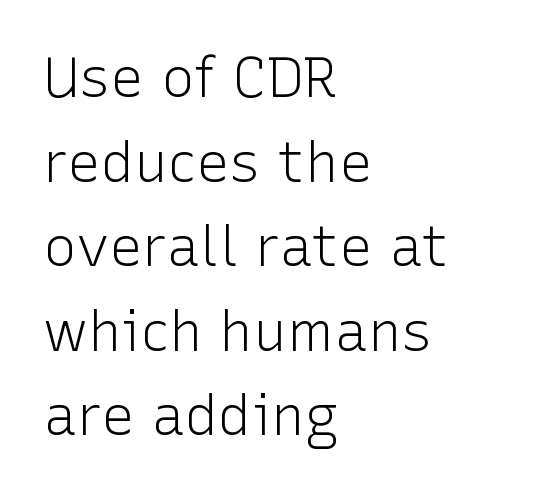
Q: Is the text bold? A: No.
Q: Is the text italic (slanted)? A: No, it is upright.
Q: Is the typeface a serif or a sans-serif typeface? A: Sans-serif.
Q: Is the text underlined? A: No.
Q: How is the paragraph aligned? A: Left-aligned.
Q: Is the spacing between letters normal or unusually wide? A: Normal.
Q: Is the spacing between lines tight, normal or loose? A: Normal.
Q: Width (condensed, normal, or wide)? A: Normal.
Q: Stroke contrast? A: Low.
Q: x-height? A: Medium.
Q: Monospaced? A: No.
